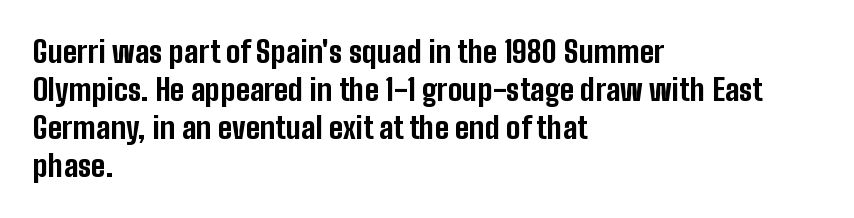
Q: Is the text bold? A: Yes.
Q: Is the text italic (slanted)? A: No, it is upright.
Q: Is the typeface a serif or a sans-serif typeface? A: Sans-serif.
Q: Is the text underlined? A: No.
Q: How is the paragraph aligned? A: Left-aligned.
Q: Is the spacing between letters normal or unusually wide? A: Normal.
Q: Is the spacing between lines tight, normal or loose? A: Normal.
Q: Width (condensed, normal, or wide)? A: Condensed.
Q: Stroke contrast? A: Low.
Q: x-height? A: Medium.
Q: Monospaced? A: No.
